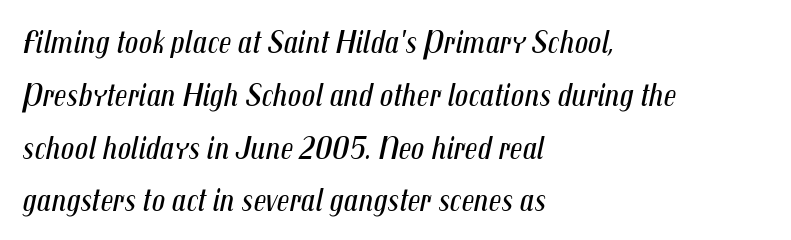
Q: Is the text bold? A: No.
Q: Is the text italic (slanted)? A: Yes, it leans right by about 12 degrees.
Q: Is the text underlined? A: No.
Q: How is the paragraph aligned? A: Left-aligned.
Q: Is the spacing between letters normal or unusually wide? A: Normal.
Q: Is the spacing between lines tight, normal or loose? A: Normal.
Q: Width (condensed, normal, or wide)? A: Condensed.
Q: Stroke contrast? A: Medium.
Q: x-height? A: Medium.
Q: Monospaced? A: No.
